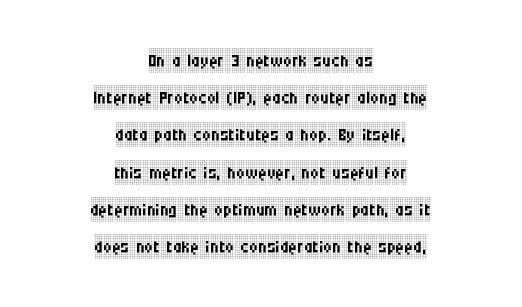
Q: Is the text bold? A: No.
Q: Is the text italic (slanted)? A: No, it is upright.
Q: Is the text underlined? A: No.
Q: How is the paragraph aligned? A: Centered.
Q: Is the spacing between letters normal or unusually wide? A: Normal.
Q: Is the spacing between lines tight, normal or loose? A: Normal.
